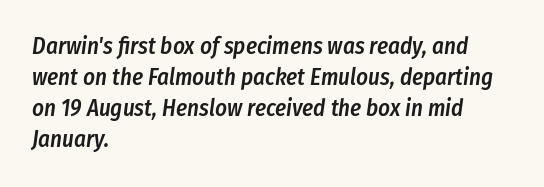
The image shows 23 px text type, italic (leaning right); set left-aligned, normal line spacing (1.35x), normal letter spacing, not underlined.
